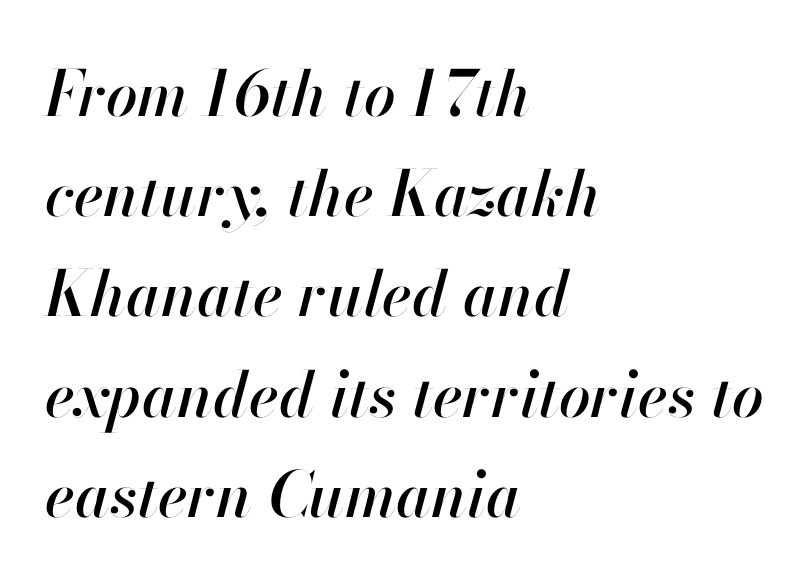
Q: Is the text italic (slanted)? A: Yes, it leans right by about 13 degrees.
Q: Is the text underlined? A: No.
Q: How is the paragraph aligned? A: Left-aligned.
Q: Is the spacing between letters normal or unusually wide? A: Normal.
Q: Is the spacing between lines tight, normal or loose? A: Normal.
Q: Width (condensed, normal, or wide)? A: Normal.
Q: Stroke contrast? A: High.
Q: x-height? A: Small.
Q: Monospaced? A: No.
